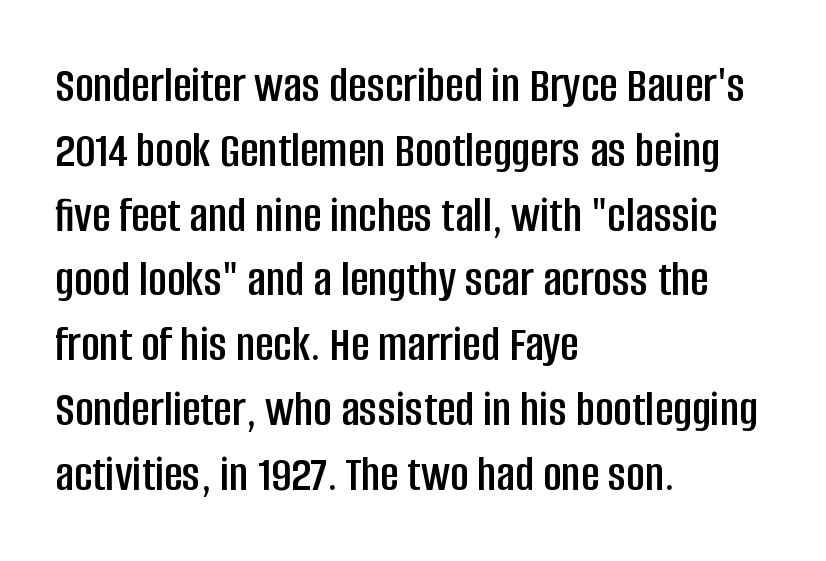
Q: Is the text italic (slanted)? A: No, it is upright.
Q: Is the typeface a serif or a sans-serif typeface? A: Sans-serif.
Q: Is the text underlined? A: No.
Q: How is the paragraph aligned? A: Left-aligned.
Q: Is the spacing between letters normal or unusually wide? A: Normal.
Q: Is the spacing between lines tight, normal or loose? A: Normal.
Q: Width (condensed, normal, or wide)? A: Condensed.
Q: Stroke contrast? A: Low.
Q: x-height? A: Large.
Q: Monospaced? A: No.
